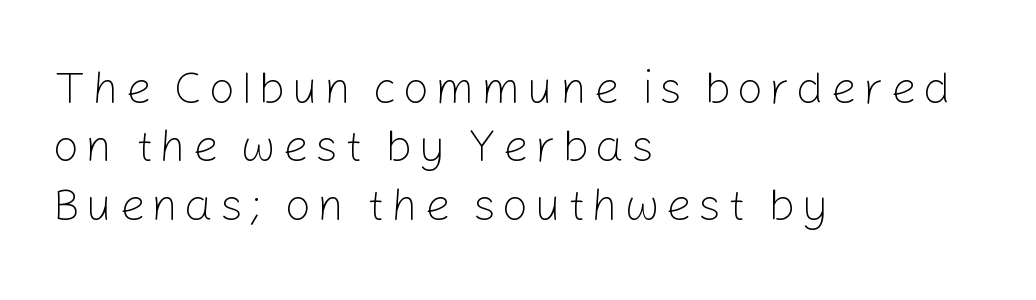
The rows are spaced the way most documents space them. Is this a heavy cut? Hardly; it is regular or lighter. A typesetter would label this face a sans. The text block is weighted toward the left margin, trailing off unevenly rightward. Nope, not italic — everything's standing straight.
